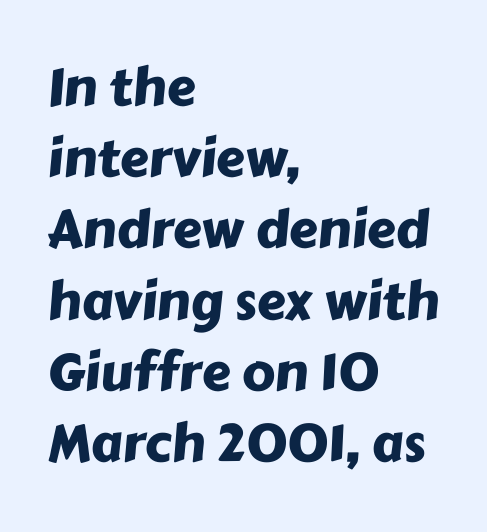
Q: Is the typeface a serif or a sans-serif typeface? A: Sans-serif.
Q: Is the text underlined? A: No.
Q: How is the paragraph aligned? A: Left-aligned.
Q: Is the spacing between letters normal or unusually wide? A: Normal.
Q: Is the spacing between lines tight, normal or loose? A: Normal.
Q: Width (condensed, normal, or wide)? A: Normal.
Q: Stroke contrast? A: Low.
Q: x-height? A: Medium.
Q: Monospaced? A: No.
